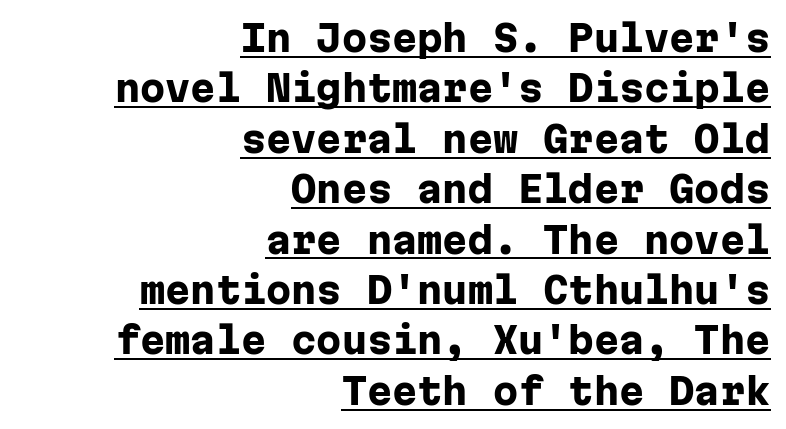
{"serif": "no", "italic": "no", "bold": "yes", "weight": "heavy", "width": "normal", "stroke_contrast": "low", "x_height": "medium", "monospaced": "yes", "underline": "yes", "align": "right", "line_spacing": "normal", "line_spacing_ratio": 1.4, "letter_spacing": "normal", "letter_spacing_em": 0.0, "glyph_px": 36}
